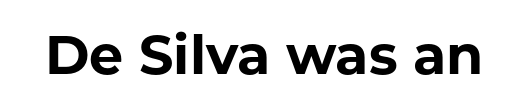
The image shows 54 px bold sans-serif type, upright; set normal letter spacing, not underlined; low stroke contrast and a medium x-height.
